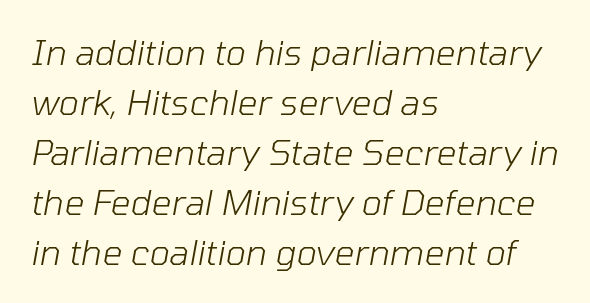
The image shows 35 px light type, italic (leaning right); set left-aligned, normal line spacing (1.43x), normal letter spacing, not underlined; low stroke contrast and a medium x-height.
